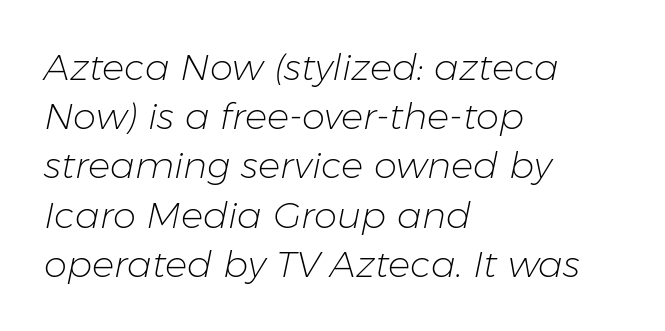
Q: Is the text bold? A: No.
Q: Is the text italic (slanted)? A: Yes, it leans right by about 11 degrees.
Q: Is the text underlined? A: No.
Q: How is the paragraph aligned? A: Left-aligned.
Q: Is the spacing between letters normal or unusually wide? A: Normal.
Q: Is the spacing between lines tight, normal or loose? A: Normal.
Q: Width (condensed, normal, or wide)? A: Normal.
Q: Stroke contrast? A: Low.
Q: x-height? A: Medium.
Q: Monospaced? A: No.
